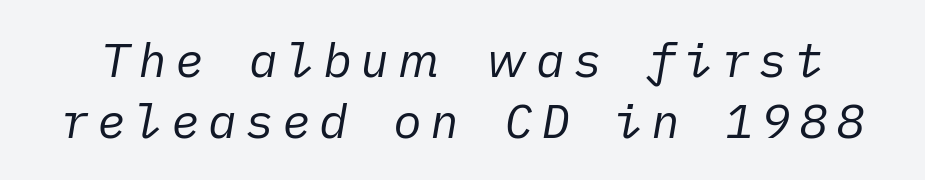
This sample uses an oblique cut, with every glyph tilted off the vertical. Nobody drew a line under any word here. The rows are spaced the way most documents space them. Is the stroke heavy? The answer is a plain regular-or-lighter.
